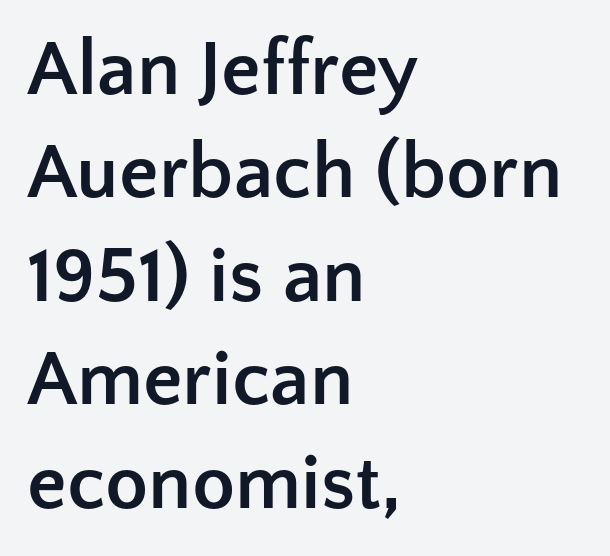
{"serif": "no", "italic": "no", "bold": "yes", "weight": "semibold", "width": "normal", "stroke_contrast": "low", "x_height": "medium", "monospaced": "no", "underline": "no", "align": "left", "line_spacing": "normal", "line_spacing_ratio": 1.31, "letter_spacing": "normal", "letter_spacing_em": 0.0, "glyph_px": 79}
